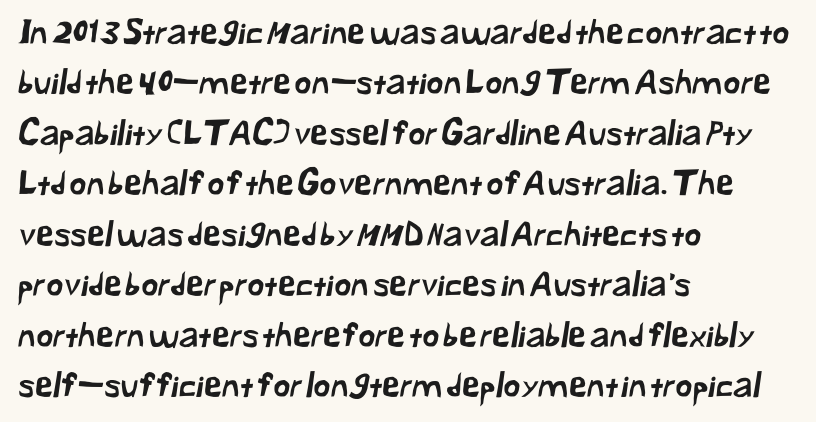
Q: Is the typeface a serif or a sans-serif typeface? A: Sans-serif.
Q: Is the text underlined? A: No.
Q: How is the paragraph aligned? A: Left-aligned.
Q: Is the spacing between letters normal or unusually wide? A: Normal.
Q: Is the spacing between lines tight, normal or loose? A: Normal.
Q: Width (condensed, normal, or wide)? A: Normal.
Q: Stroke contrast? A: Low.
Q: x-height? A: Medium.
Q: Monospaced? A: No.
